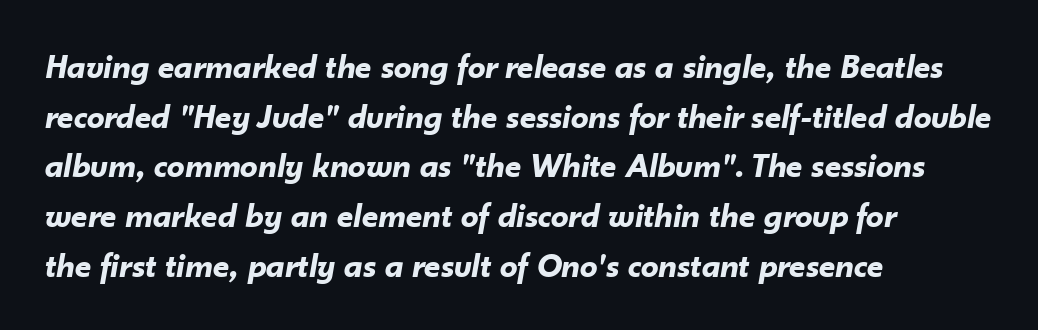
Do the characters align in a grid? No, the font is proportional. The words here are not underlined. These lines carry a lot of weight — the face is fully bold. The horizontal fit of the characters is conventional and even. The block of text has a typical density, with ordinary space between rows.
